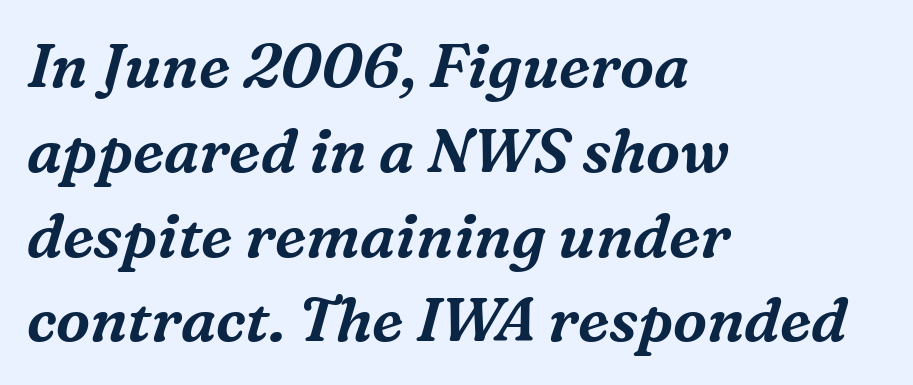
The image shows 61 px serif type, italic (leaning right); set left-aligned, normal line spacing (1.39x), normal letter spacing, not underlined; medium stroke contrast and a medium x-height.
